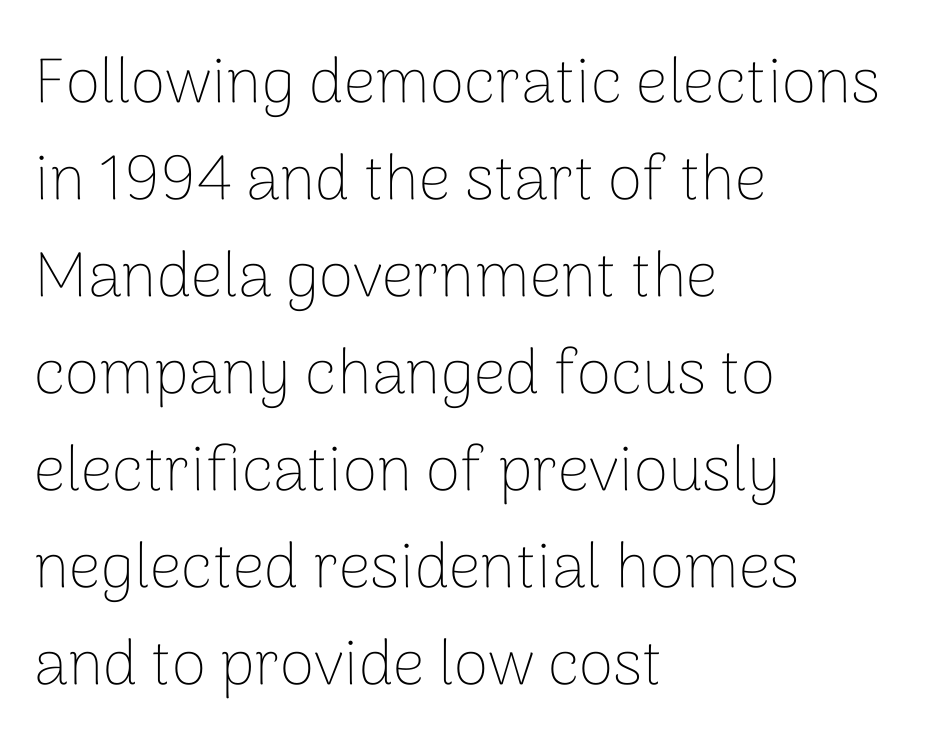
{"serif": "no", "italic": "no", "bold": "no", "weight": "thin", "width": "normal", "stroke_contrast": "low", "x_height": "medium", "monospaced": "no", "underline": "no", "align": "left", "line_spacing": "normal", "line_spacing_ratio": 1.54, "letter_spacing": "normal", "letter_spacing_em": 0.0, "glyph_px": 63}
